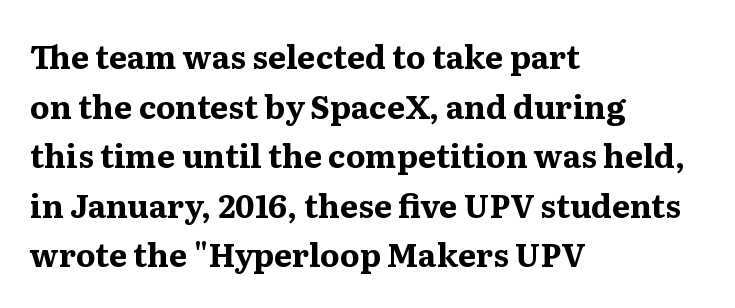
The image shows 32 px bold serif type, upright; set left-aligned, normal line spacing (1.55x), normal letter spacing, not underlined; medium stroke contrast and a medium x-height.
